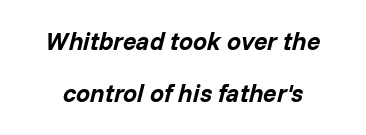
{"italic": "yes", "lean": "right", "slant_degrees": 14, "bold": "yes", "underline": "no", "line_spacing": "loose", "line_spacing_ratio": 2.09, "letter_spacing": "normal", "letter_spacing_em": 0.0, "glyph_px": 25}
